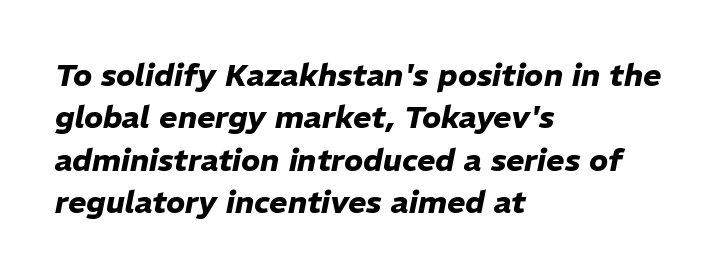
{"italic": "yes", "lean": "right", "slant_degrees": 11, "bold": "yes", "weight": "heavy", "width": "normal", "stroke_contrast": "low", "x_height": "medium", "monospaced": "no", "underline": "no", "align": "left", "line_spacing": "normal", "line_spacing_ratio": 1.37, "letter_spacing": "normal", "letter_spacing_em": 0.0, "glyph_px": 31}
